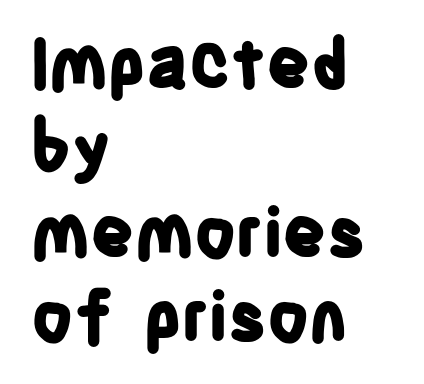
The image shows 68 px bold, condensed sans-serif type, upright; set left-aligned, line spacing 1.24x, normal letter spacing, not underlined; low stroke contrast and a large x-height.
